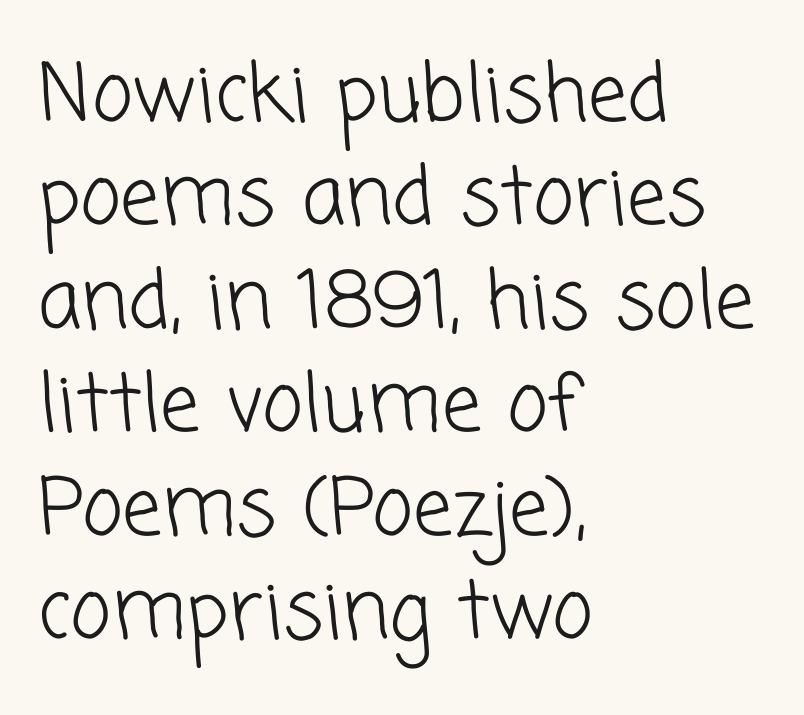
Quick note: interline space is typical. Stroke mass is kept to a normal reading level or below. This is sans-serif lettering, the kind often seen on screens and signage. Note the varied advance widths — an 'i' is clearly narrower than an 'm'. Reading down the block, your eye returns to a fixed left position each line. The letters sit at their default tracking, neither squeezed nor spread.
